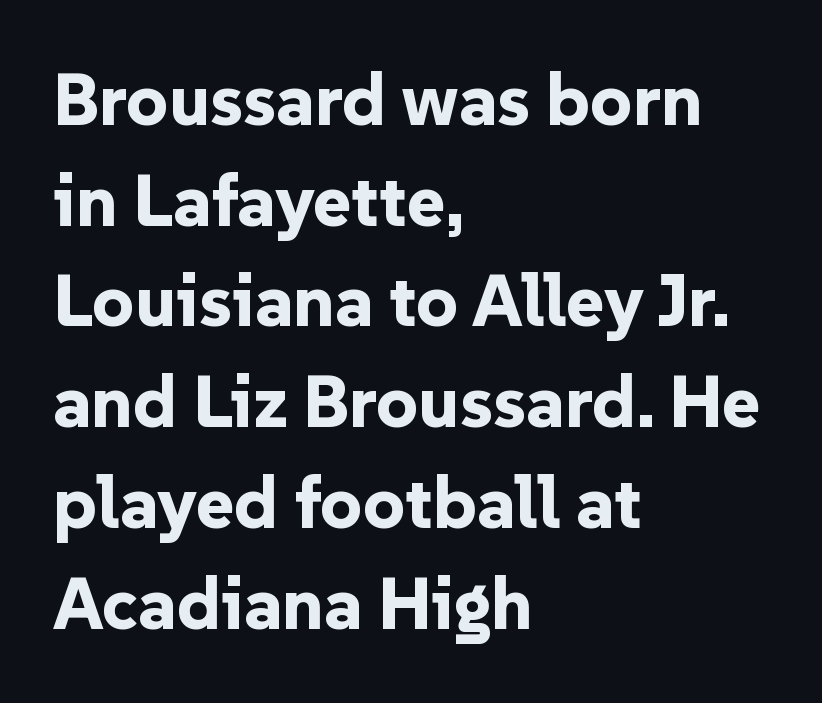
The image shows 73 px bold sans-serif type, upright; set left-aligned, normal line spacing (1.38x), normal letter spacing, not underlined; low stroke contrast and a medium x-height.
